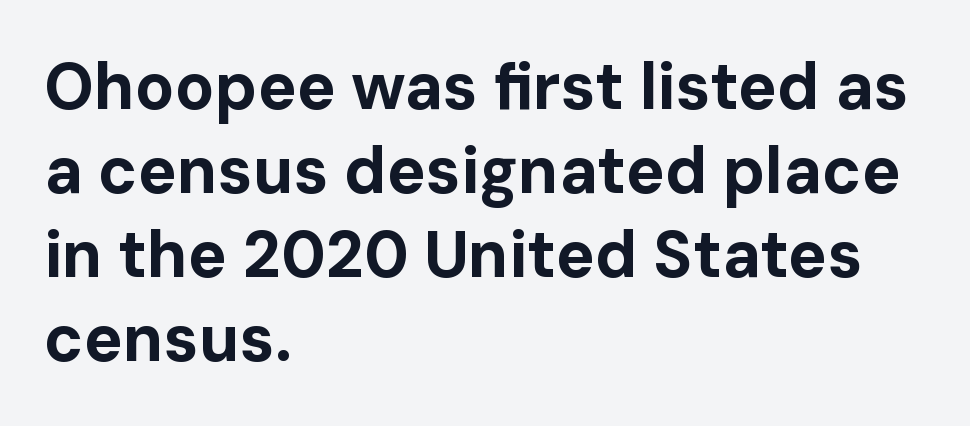
The image shows 65 px bold sans-serif type, upright; set left-aligned, normal line spacing (1.29x), normal letter spacing, not underlined; low stroke contrast and a medium x-height.
